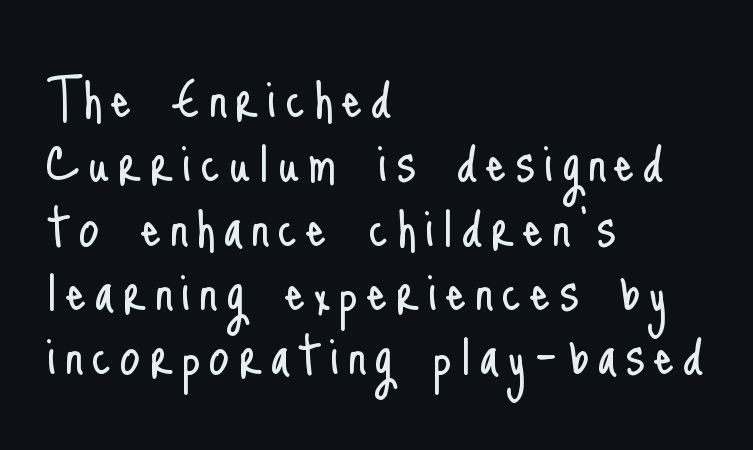
A quiet, ordinary-to-light weight characterises the typeface. Does the copy run flush right? No — it runs flush left. Ordinary non-slanted type is in use. Plain, unruled lines of type. You can tell from the bare stems that sans-serif type was used. These lines are rendered in a variable-pitch font.
